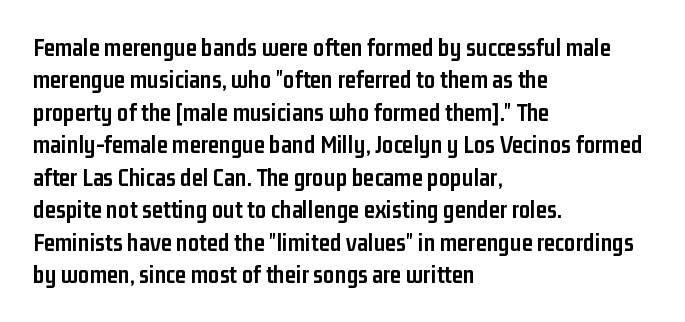
{"italic": "no", "bold": "yes", "underline": "no", "align": "left", "line_spacing": "normal", "line_spacing_ratio": 1.3, "letter_spacing": "normal", "letter_spacing_em": 0.0, "glyph_px": 25}
